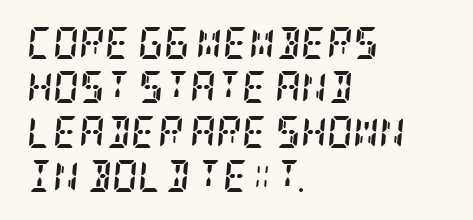
Q: Is the text bold? A: Yes.
Q: Is the text italic (slanted)? A: Yes, it leans right by about 5 degrees.
Q: Is the typeface a serif or a sans-serif typeface? A: Serif.
Q: Is the text underlined? A: No.
Q: How is the paragraph aligned? A: Left-aligned.
Q: Is the spacing between letters normal or unusually wide? A: Normal.
Q: Is the spacing between lines tight, normal or loose? A: Normal.
Q: Width (condensed, normal, or wide)? A: Condensed.
Q: Stroke contrast? A: Low.
Q: x-height? A: Large.
